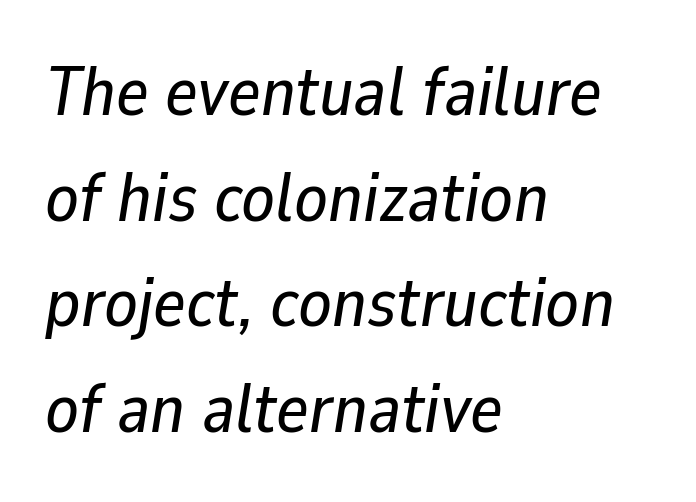
The image shows 69 px text type, italic (leaning right); set left-aligned, normal line spacing (1.53x), normal letter spacing, not underlined; low stroke contrast and a medium x-height.
